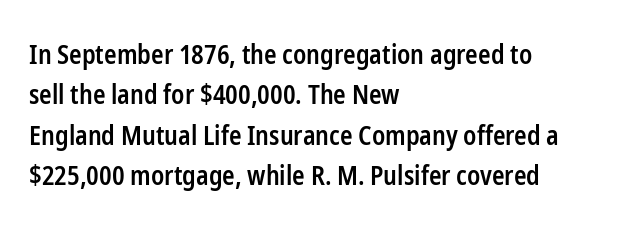
Posture: vertical. No word sits above an underline. Its strokes are somewhat broadened, the hallmark of semibold type. How are the letters spaced? Ordinarily, with no added tracking.
